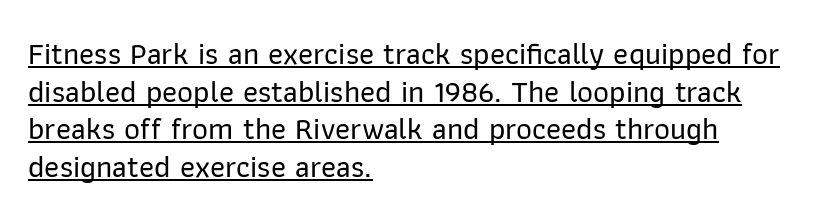
The image shows 31 px sans-serif type, upright; set left-aligned, line spacing 1.21x, normal letter spacing, underlined; low stroke contrast and a medium x-height.
